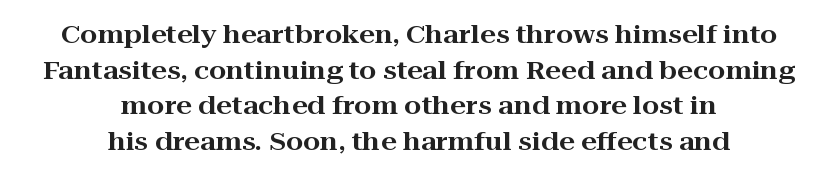
Q: Is the text italic (slanted)? A: No, it is upright.
Q: Is the text underlined? A: No.
Q: How is the paragraph aligned? A: Centered.
Q: Is the spacing between letters normal or unusually wide? A: Normal.
Q: Is the spacing between lines tight, normal or loose? A: Normal.
